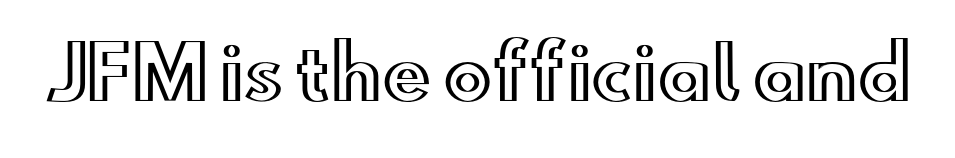
{"italic": "no", "width": "wide", "x_height": "small", "monospaced": "no", "underline": "no", "letter_spacing": "normal", "letter_spacing_em": 0.0, "glyph_px": 73}
